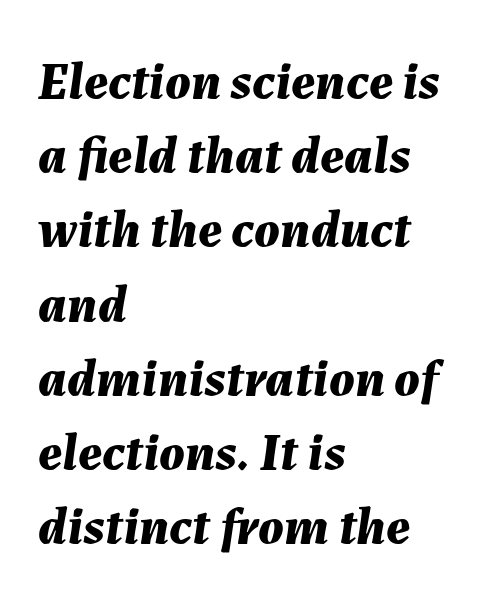
The image shows 53 px bold type, italic (leaning right); set left-aligned, normal line spacing (1.4x), normal letter spacing, not underlined; medium stroke contrast and a medium x-height.
